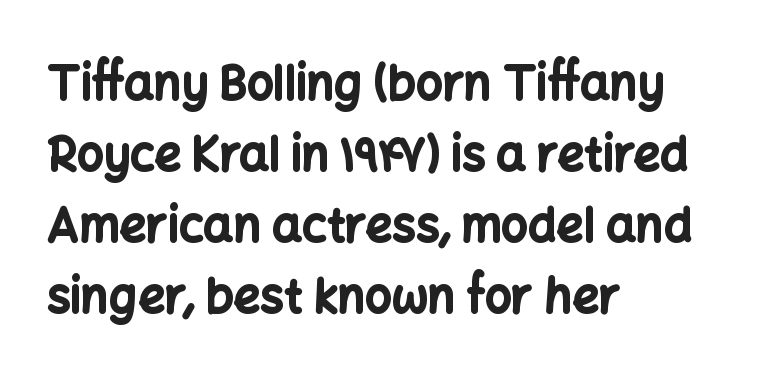
{"serif": "no", "italic": "no", "bold": "yes", "weight": "bold", "width": "normal", "stroke_contrast": "low", "x_height": "medium", "monospaced": "no", "underline": "no", "align": "left", "line_spacing": "normal", "line_spacing_ratio": 1.51, "letter_spacing": "normal", "letter_spacing_em": 0.0, "glyph_px": 47}
